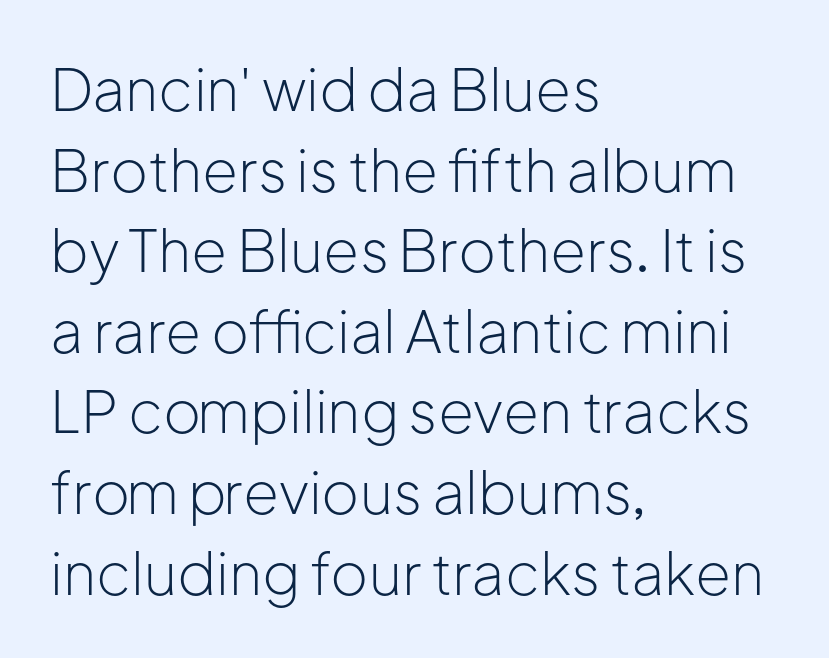
Q: Is the text bold? A: No.
Q: Is the text italic (slanted)? A: No, it is upright.
Q: Is the typeface a serif or a sans-serif typeface? A: Sans-serif.
Q: Is the text underlined? A: No.
Q: How is the paragraph aligned? A: Left-aligned.
Q: Is the spacing between letters normal or unusually wide? A: Normal.
Q: Is the spacing between lines tight, normal or loose? A: Normal.
Q: Width (condensed, normal, or wide)? A: Normal.
Q: Stroke contrast? A: Low.
Q: x-height? A: Medium.
Q: Monospaced? A: No.
